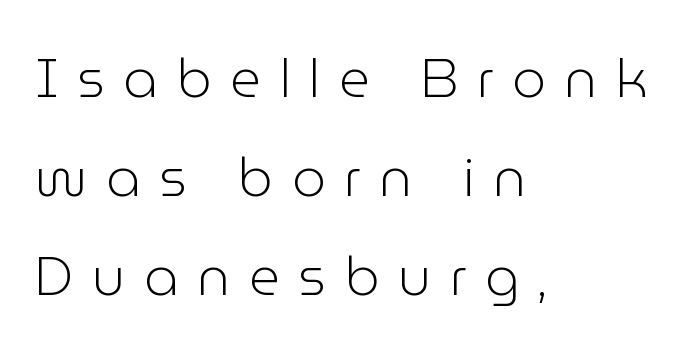
Decoration check: the copy has no underline. Caption: expanded tracking, letters set apart. The passage shown is typed in a proportional face where columns would drift. Horizontal alignment here is leftward, the default for most running prose. Tall strokes in this sample are plumb rather than angled. The weight tops out at a normal text grade.
